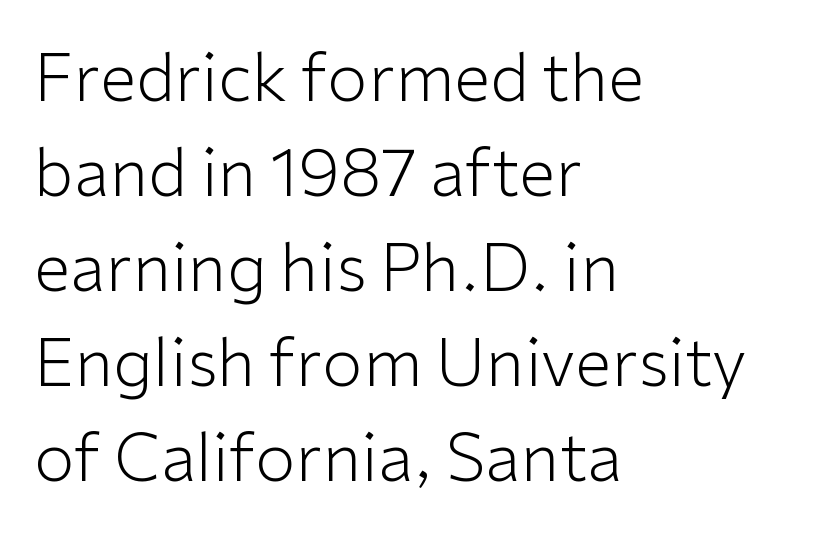
Weight class: somewhere from thin through regular. Just letters on the line, the space beneath them empty. Spacing verdict: proportional, widths tailored to each character. Classification — sans serif. Every stem runs plumb, perpendicular to the baseline. The rendering keeps characters at their native spacing.
